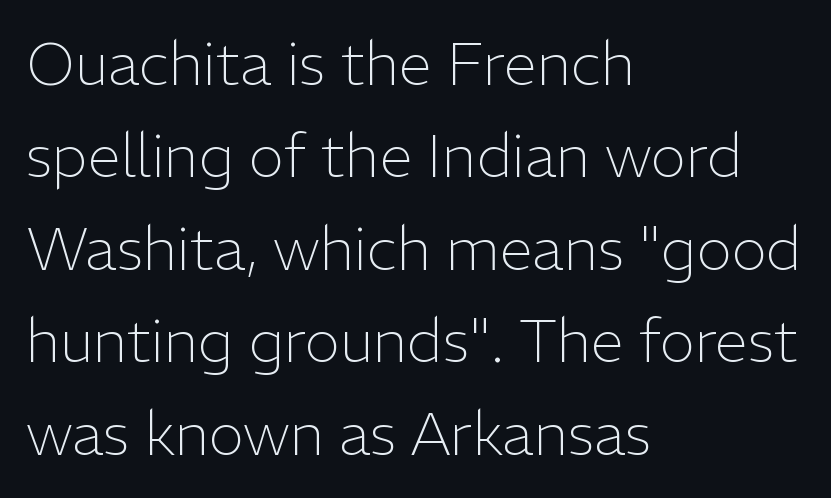
A classic flush-left, rag-right setting is used for this passage. Heft: none added — not bold. A normal amount of white space separates one row of letters from the next. This is the regular roman posture of the typeface.
